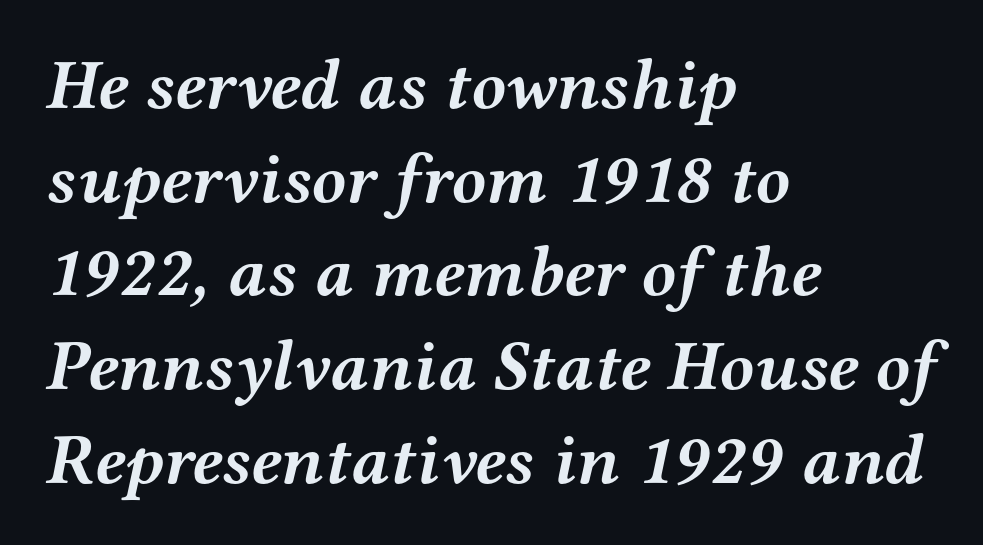
The image shows 71 px semibold, wide serif type, italic (leaning right); set left-aligned, normal line spacing (1.32x), normal letter spacing, not underlined; medium stroke contrast and a medium x-height.
